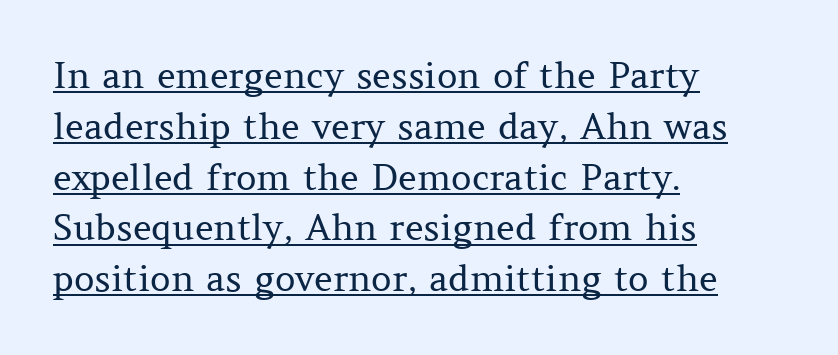
Q: Is the text bold? A: No.
Q: Is the text italic (slanted)? A: No, it is upright.
Q: Is the typeface a serif or a sans-serif typeface? A: Serif.
Q: Is the text underlined? A: Yes.
Q: How is the paragraph aligned? A: Left-aligned.
Q: Is the spacing between letters normal or unusually wide? A: Normal.
Q: Is the spacing between lines tight, normal or loose? A: Normal.
Q: Width (condensed, normal, or wide)? A: Normal.
Q: Stroke contrast? A: Medium.
Q: x-height? A: Medium.
Q: Monospaced? A: No.
